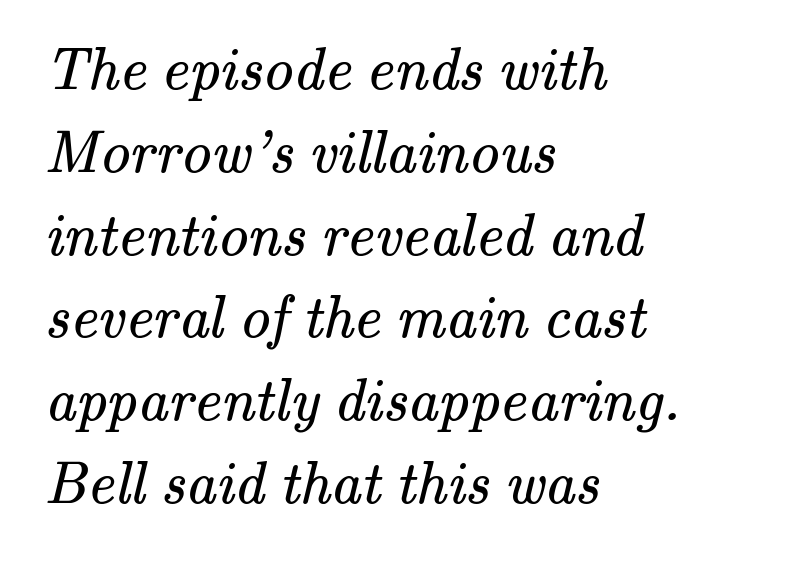
The paragraph has a hard left edge and a soft right edge. Regarding serifs, this sample has them. Caption: face not bold, strokes unweighted. Spacing verdict: proportional, widths tailored to each character. Inter-character spacing is left at the font's built-in metrics.
